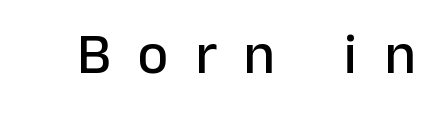
{"serif": "no", "italic": "no", "width": "normal", "stroke_contrast": "low", "x_height": "medium", "monospaced": "no", "underline": "no", "letter_spacing": "wide", "letter_spacing_em": 0.46, "glyph_px": 58}
